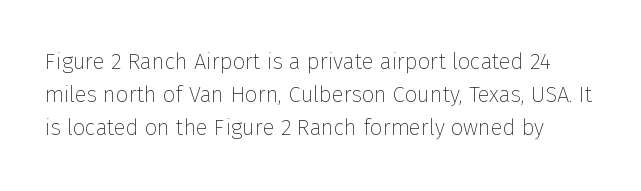
The image shows 22 px text type, upright; set normal line spacing (1.5x), normal letter spacing, not underlined.
